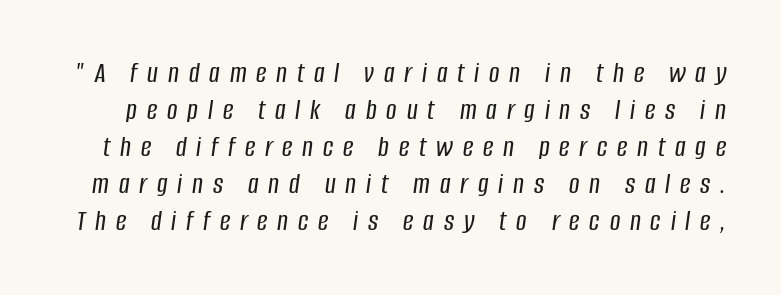
{"italic": "yes", "lean": "right", "slant_degrees": 8, "width": "condensed", "stroke_contrast": "low", "x_height": "large", "monospaced": "no", "underline": "no", "line_spacing": "normal", "line_spacing_ratio": 1.28, "letter_spacing": "wide", "letter_spacing_em": 0.34, "glyph_px": 29}
